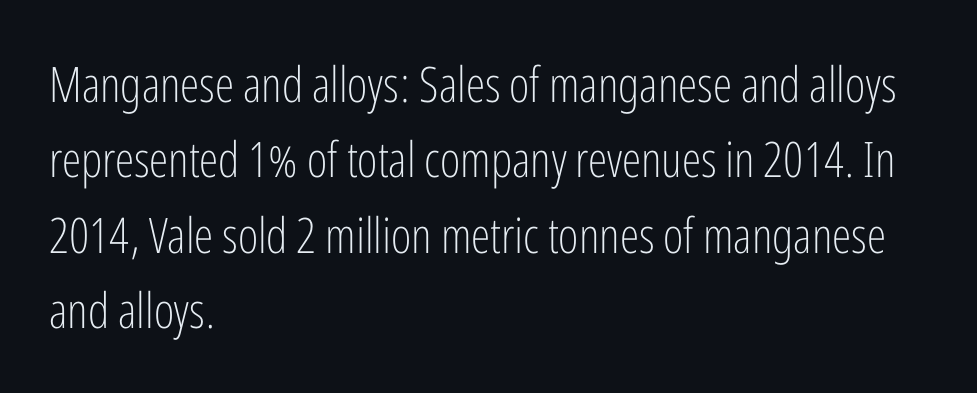
The image shows 49 px light, condensed sans-serif type, upright; set left-aligned, normal line spacing (1.54x), normal letter spacing, not underlined; low stroke contrast and a medium x-height.
